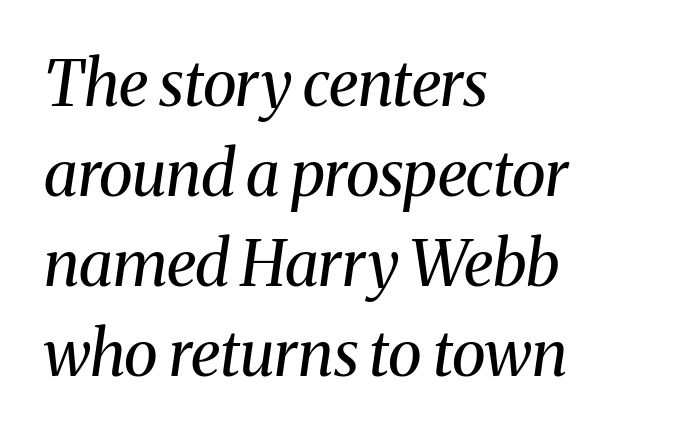
Q: Is the text bold? A: No.
Q: Is the text italic (slanted)? A: Yes, it leans right by about 8 degrees.
Q: Is the typeface a serif or a sans-serif typeface? A: Serif.
Q: Is the text underlined? A: No.
Q: How is the paragraph aligned? A: Left-aligned.
Q: Is the spacing between letters normal or unusually wide? A: Normal.
Q: Is the spacing between lines tight, normal or loose? A: Normal.
Q: Width (condensed, normal, or wide)? A: Normal.
Q: Stroke contrast? A: Medium.
Q: x-height? A: Medium.
Q: Monospaced? A: No.
